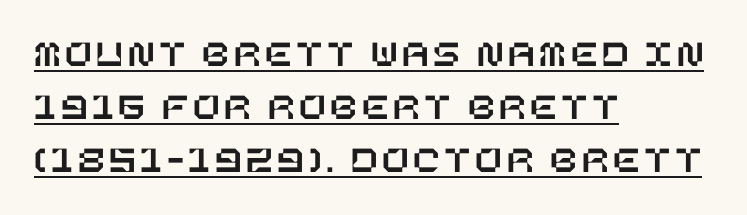
{"italic": "no", "width": "normal", "stroke_contrast": "low", "x_height": "large", "underline": "yes", "align": "left", "line_spacing": "normal", "line_spacing_ratio": 1.36, "glyph_px": 39}
